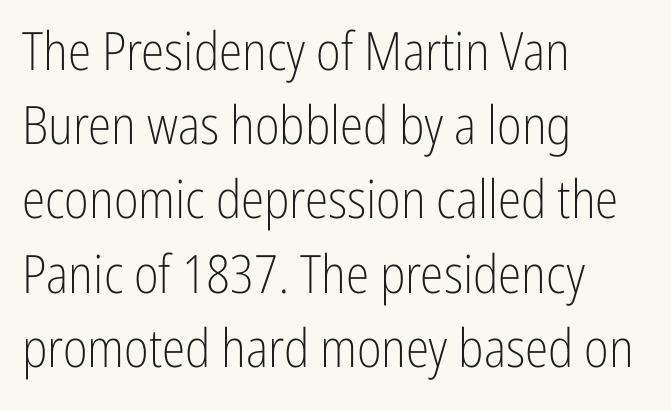
{"serif": "no", "italic": "no", "bold": "no", "weight": "light", "width": "condensed", "stroke_contrast": "low", "x_height": "medium", "monospaced": "no", "underline": "no", "align": "left", "line_spacing": "normal", "line_spacing_ratio": 1.4, "letter_spacing": "normal", "letter_spacing_em": 0.0, "glyph_px": 53}
